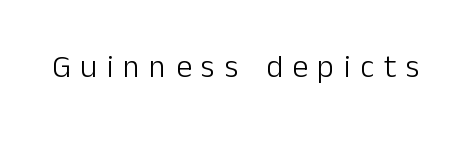
The image shows 32 px light sans-serif type, upright; set unusually wide letter spacing (+0.3 em), not underlined; low stroke contrast and a medium x-height.
